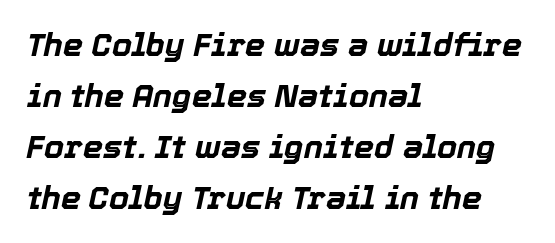
The image shows 32 px bold type, italic (leaning right); set left-aligned, normal line spacing (1.59x), normal letter spacing, not underlined; a medium x-height.
